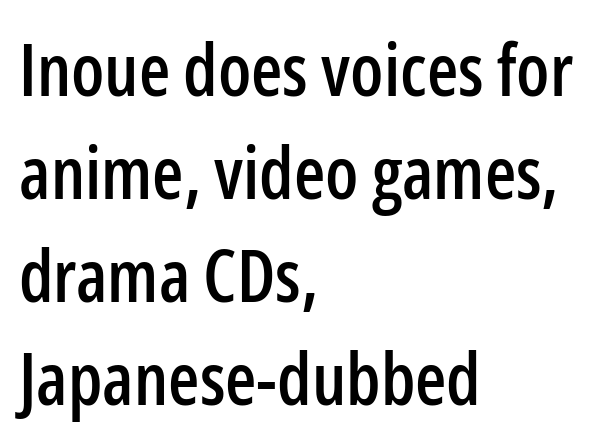
Letter spacing: default. Honestly, the row spacing looks completely unremarkable. No word sits above an underline. The passage is arranged the way most books set body copy — flush left. The face used here is proportionally spaced, like ordinary book or web type.
